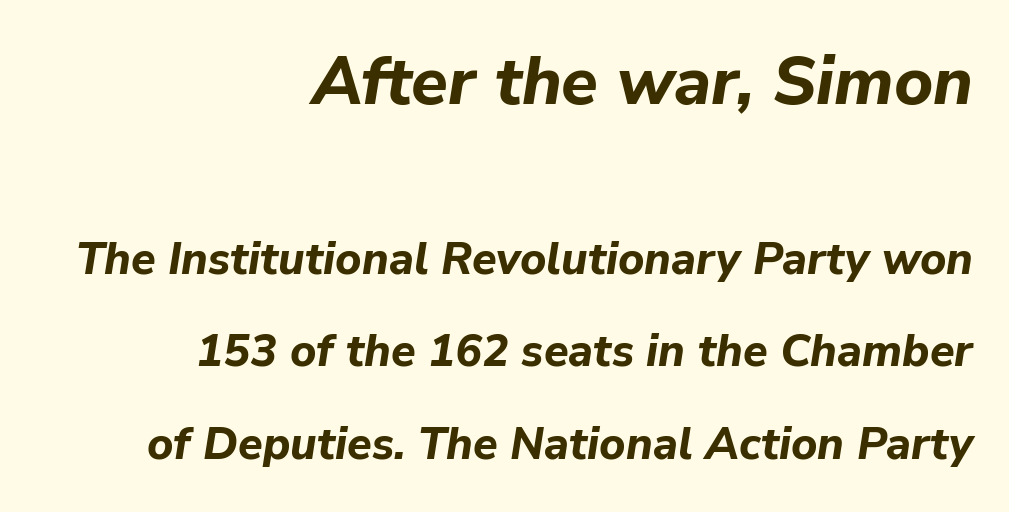
Q: Is the text bold? A: Yes.
Q: Is the text italic (slanted)? A: Yes, it leans right by about 9 degrees.
Q: Is the text underlined? A: No.
Q: How is the paragraph aligned? A: Right-aligned.
Q: Is the spacing between letters normal or unusually wide? A: Normal.
Q: Is the spacing between lines tight, normal or loose? A: Loose.
Q: Which block of text is set in a larger size, the first (top) or the second (bottom)? A: The first (top) one.
Q: Width (condensed, normal, or wide)? A: Normal.
Q: Stroke contrast? A: Low.
Q: x-height? A: Medium.
Q: Monospaced? A: No.
